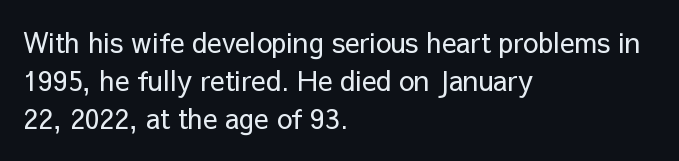
Q: Is the text bold? A: No.
Q: Is the text italic (slanted)? A: No, it is upright.
Q: Is the text underlined? A: No.
Q: How is the paragraph aligned? A: Left-aligned.
Q: Is the spacing between letters normal or unusually wide? A: Normal.
Q: Is the spacing between lines tight, normal or loose? A: Normal.
